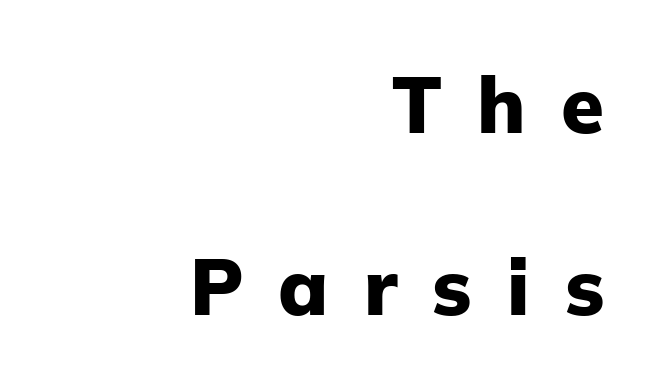
Character widths vary here, with narrow letters taking less room than wide ones. Inter-character spacing is expanded well beyond the font's built-in metrics. Honestly, the rows look like they've been pulled way apart. What weight is shown? A full bold with thick strokes. The designer went with a sans here, leaving each stem footless.
